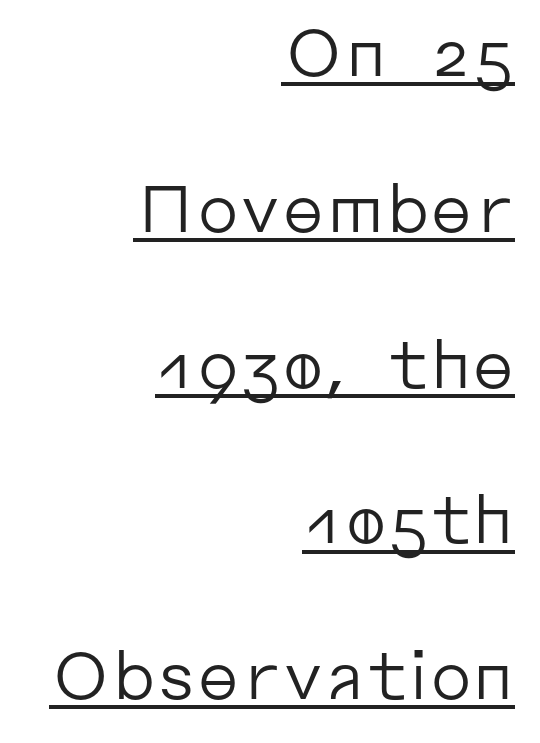
The passage shown is underscored from start to finish. Interline gaps are noticeably wide in this sample. Quick note: not italic, upright. A typesetter would call this zero additional tracking. I'd call this a sans setting — the letters go barefoot. Vertical stems look standard width or narrower in stroke.
